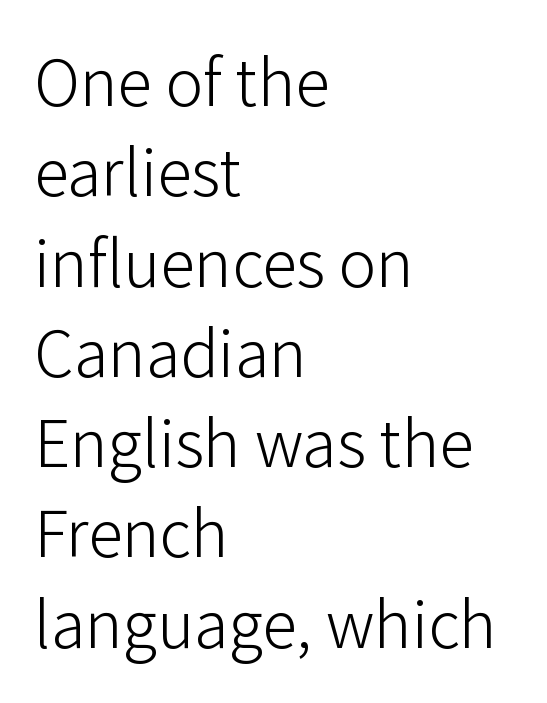
The image shows 70 px light sans-serif type, upright; set left-aligned, normal line spacing (1.29x), normal letter spacing, not underlined; low stroke contrast and a medium x-height.
